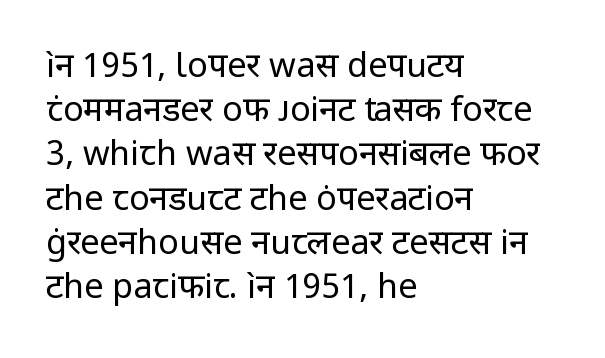
Q: Is the text bold? A: No.
Q: Is the text italic (slanted)? A: No, it is upright.
Q: Is the typeface a serif or a sans-serif typeface? A: Sans-serif.
Q: Is the text underlined? A: No.
Q: How is the paragraph aligned? A: Left-aligned.
Q: Is the spacing between letters normal or unusually wide? A: Normal.
Q: Is the spacing between lines tight, normal or loose? A: Normal.
Q: Width (condensed, normal, or wide)? A: Normal.
Q: Stroke contrast? A: Low.
Q: x-height? A: Medium.
Q: Monospaced? A: No.
